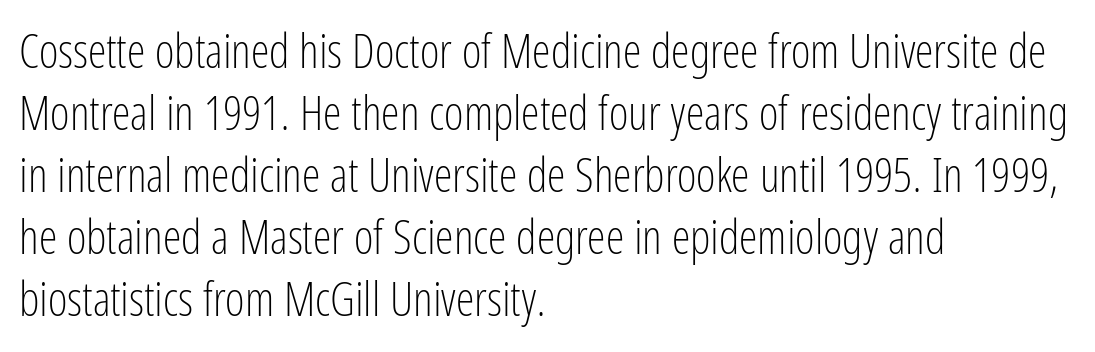
{"serif": "no", "italic": "no", "bold": "no", "weight": "light", "width": "condensed", "stroke_contrast": "low", "x_height": "medium", "monospaced": "no", "underline": "no", "align": "left", "line_spacing": "normal", "line_spacing_ratio": 1.32, "letter_spacing": "normal", "letter_spacing_em": 0.0, "glyph_px": 47}
